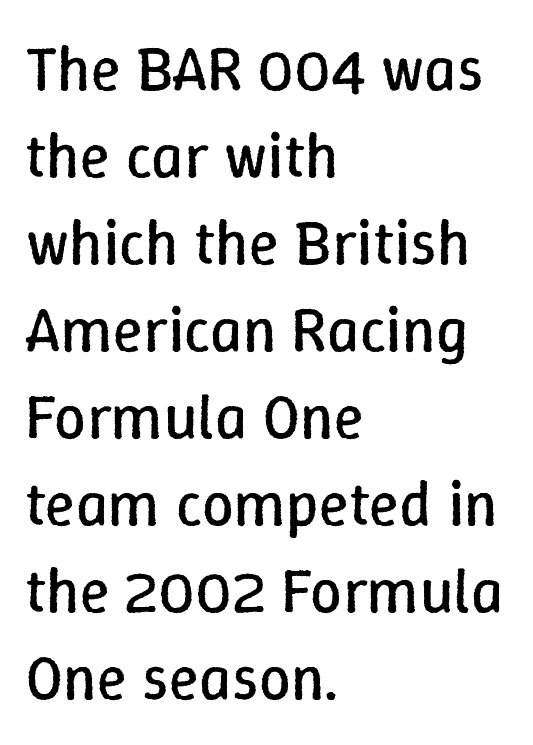
The image shows 63 px regular-weight type, upright; set left-aligned, normal line spacing (1.38x), normal letter spacing, not underlined; low stroke contrast and a medium x-height.
